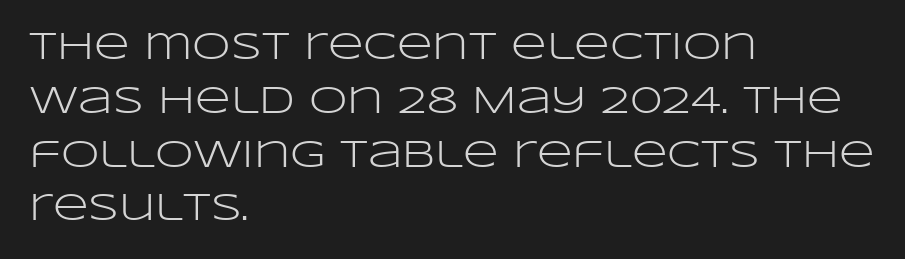
Q: Is the text bold? A: No.
Q: Is the text italic (slanted)? A: No, it is upright.
Q: Is the typeface a serif or a sans-serif typeface? A: Sans-serif.
Q: Is the text underlined? A: No.
Q: How is the paragraph aligned? A: Left-aligned.
Q: Is the spacing between letters normal or unusually wide? A: Normal.
Q: Is the spacing between lines tight, normal or loose? A: Normal.
Q: Width (condensed, normal, or wide)? A: Wide.
Q: Stroke contrast? A: Low.
Q: x-height? A: Large.
Q: Monospaced? A: No.
